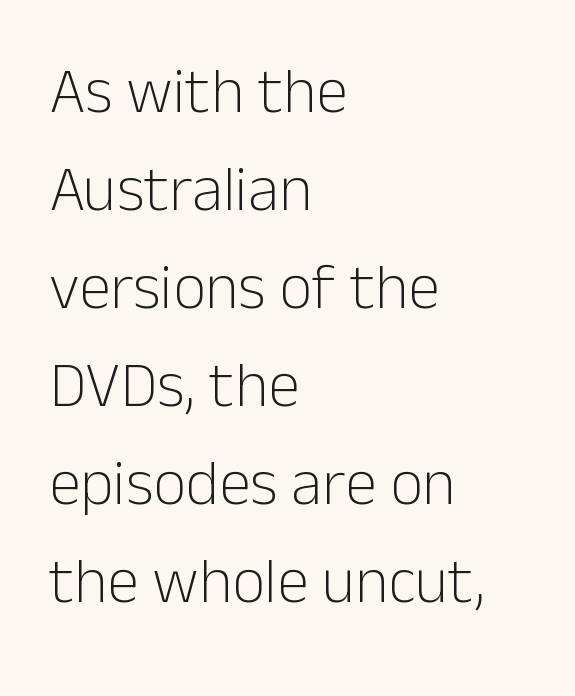
Think of a printed novel: that variable character pitch is what you see here. A student would call this left alignment; a typographer would say flush left, rag right. This reads as an unemphasized weight, regular at the heaviest. The lines sit at an ordinary, default distance from one another. Just letters on the line, the space beneath them empty.
